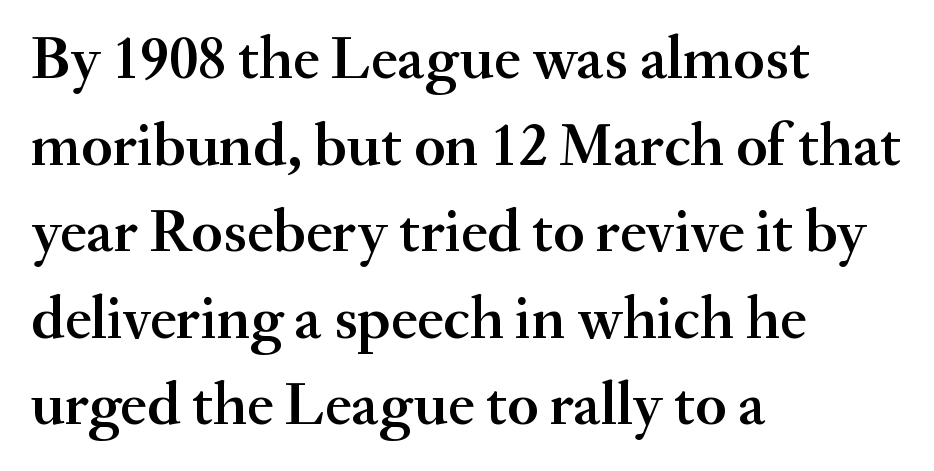
The image shows 61 px semibold serif type, upright; set left-aligned, normal line spacing (1.42x), normal letter spacing, not underlined; medium stroke contrast and a small x-height.
